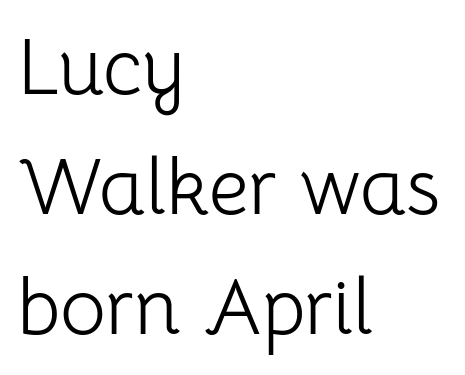
Q: Is the text bold? A: No.
Q: Is the text italic (slanted)? A: No, it is upright.
Q: Is the typeface a serif or a sans-serif typeface? A: Sans-serif.
Q: Is the text underlined? A: No.
Q: How is the paragraph aligned? A: Left-aligned.
Q: Is the spacing between letters normal or unusually wide? A: Normal.
Q: Is the spacing between lines tight, normal or loose? A: Normal.
Q: Width (condensed, normal, or wide)? A: Normal.
Q: Stroke contrast? A: Low.
Q: x-height? A: Medium.
Q: Monospaced? A: No.
